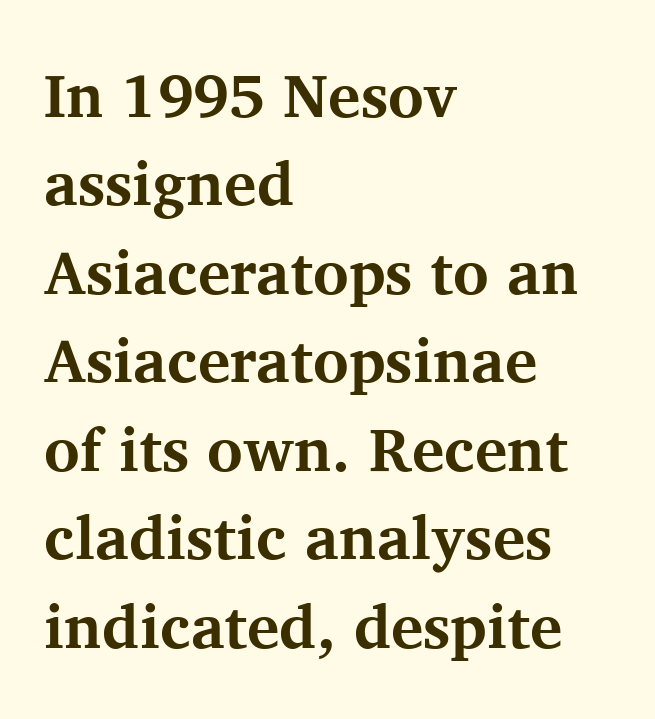
Students, note that the glyphs here touch the page at normal intervals. Notice how the passage keeps a crisp vertical edge on the left only. The area under the type is left untouched. The characters display serif detailing at their extremities.
